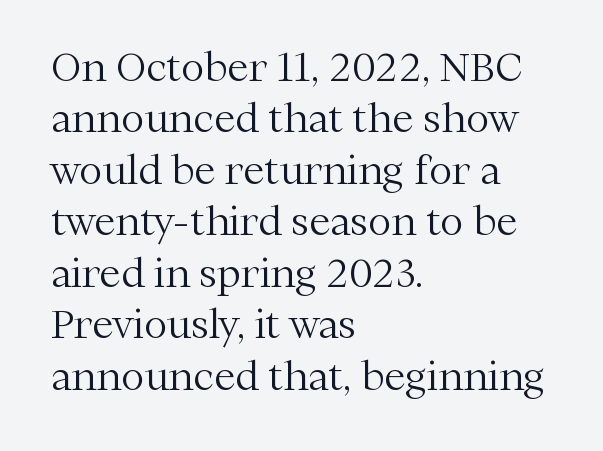
Glyph-to-glyph distance matches everyday printed text. On a weight scale, this lands at 450 or below. This is the regular roman posture of the typeface. Whoever set this chose a conventional vertical rhythm. A classic flush-left, rag-right setting is used for this passage. The specimen omits any rule beneath the text block's lines.
